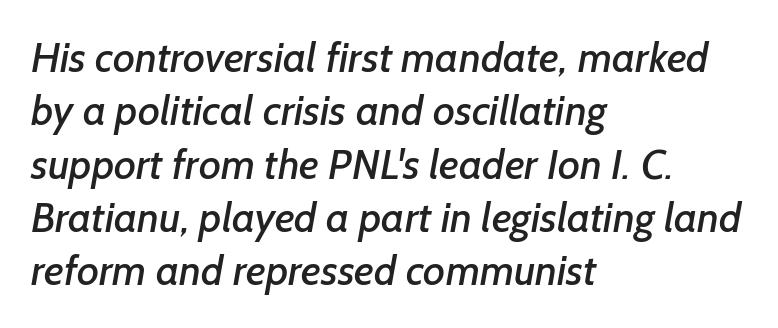
The space between consecutive lines is moderate. Looks like regular typesetting: each glyph gets only the width it needs. Underlining? Definitely not there. Alignment: flush left.
